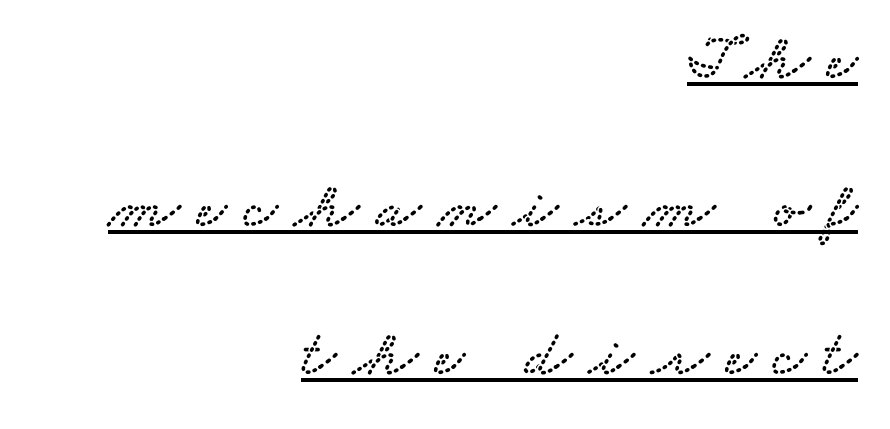
Characters follow at a spacing far wider than the type designer built in. The rendering anchors every line to the right-hand side. Note the varied advance widths — an 'i' is clearly narrower than an 'm'. Students, observe the line beneath the letters — that is underlining. The typeface chosen for these lines features serifs.
